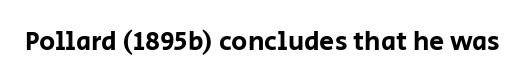
This rendering leaves character spacing at its baseline value. Has an underline been added? It has not. No italicization has been applied; the sample stays upright.
